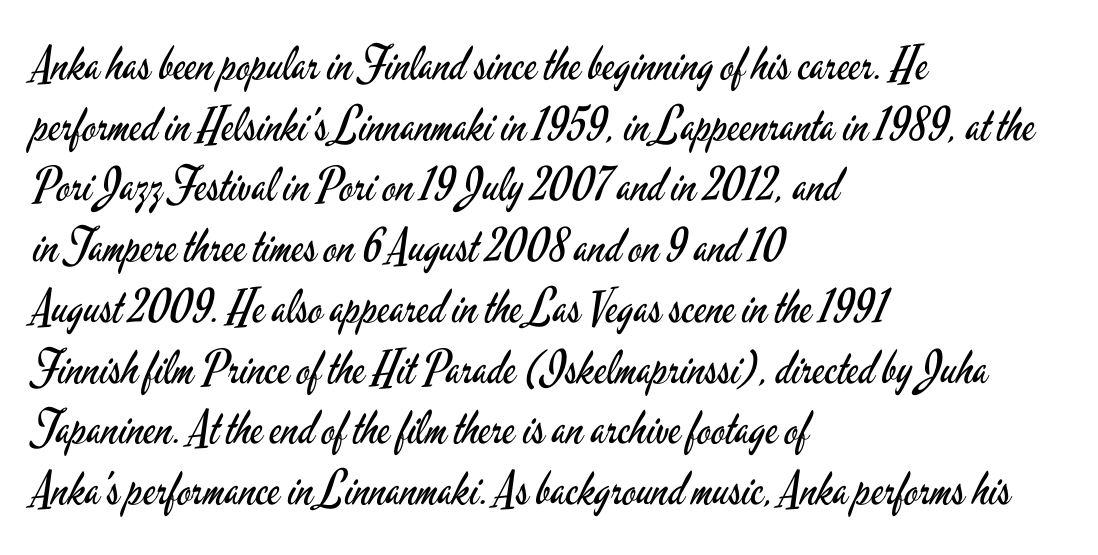
Q: Is the text bold? A: No.
Q: Is the text italic (slanted)? A: Yes.
Q: Is the typeface a serif or a sans-serif typeface? A: Sans-serif.
Q: Is the text underlined? A: No.
Q: How is the paragraph aligned? A: Left-aligned.
Q: Is the spacing between letters normal or unusually wide? A: Normal.
Q: Is the spacing between lines tight, normal or loose? A: Normal.
Q: Width (condensed, normal, or wide)? A: Condensed.
Q: Stroke contrast? A: Low.
Q: x-height? A: Small.
Q: Monospaced? A: No.
